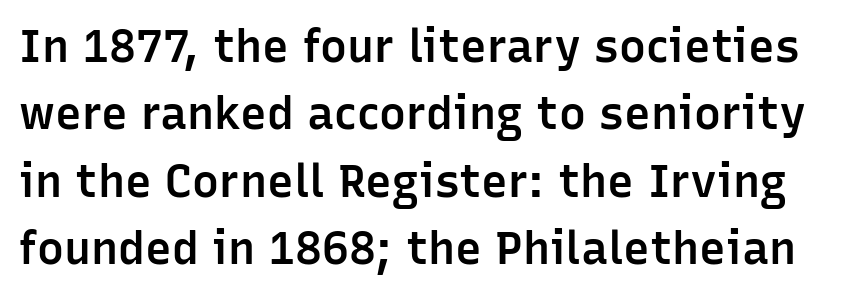
A typesetter would call this proportional, since set widths differ per character. The line-height multiplier appears to be the usual default. Check under the words: just untouched page. The type family on display is of the sans-serif kind.
